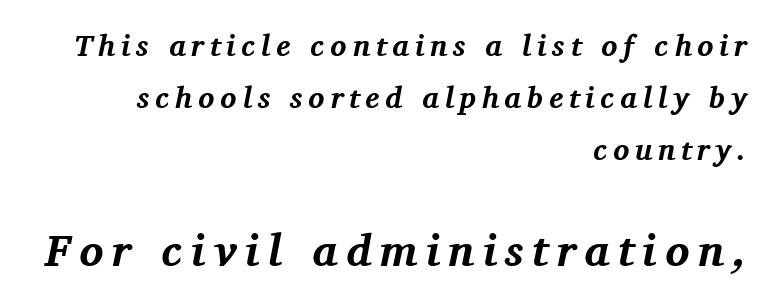
{"serif": "yes", "italic": "yes", "lean": "right", "slant_degrees": 11, "bold": "yes", "weight": "bold", "width": "normal", "stroke_contrast": "medium", "x_height": "medium", "monospaced": "no", "underline": "no", "align": "right", "line_spacing_ratio": 1.73, "larger_block": "second", "size_ratio": 1.5, "glyph_px": 45}
